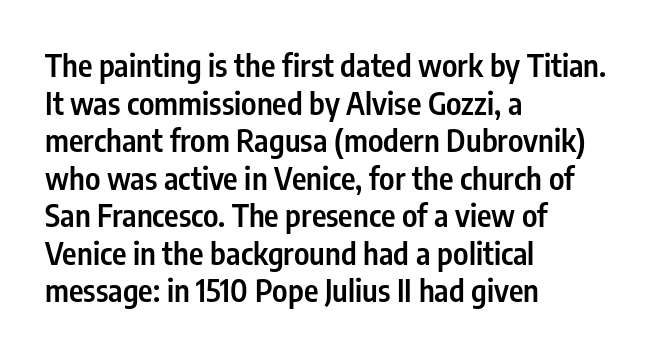
A roman cut, with each character standing at attention. The horizontal fit of the characters is conventional and even. If you drew a ruler down the left edge, every line would touch it. Regarding serifs, this sample does without them. As a designer I'd log this as weight 600, semibold. Check under the words: just untouched page.
